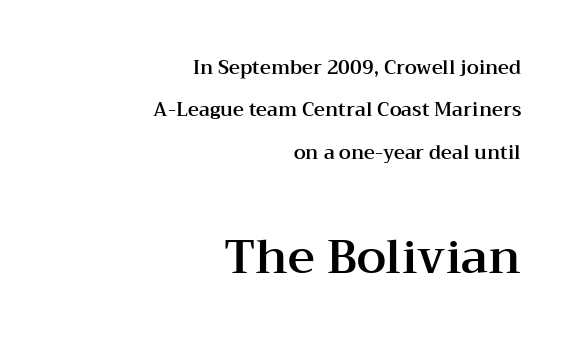
In this sample the second text group is rendered at the bigger scale. The words here are not underlined. The characters display serif detailing at their extremities. Do the characters align in a grid? No, the font is proportional. Airy leading.
